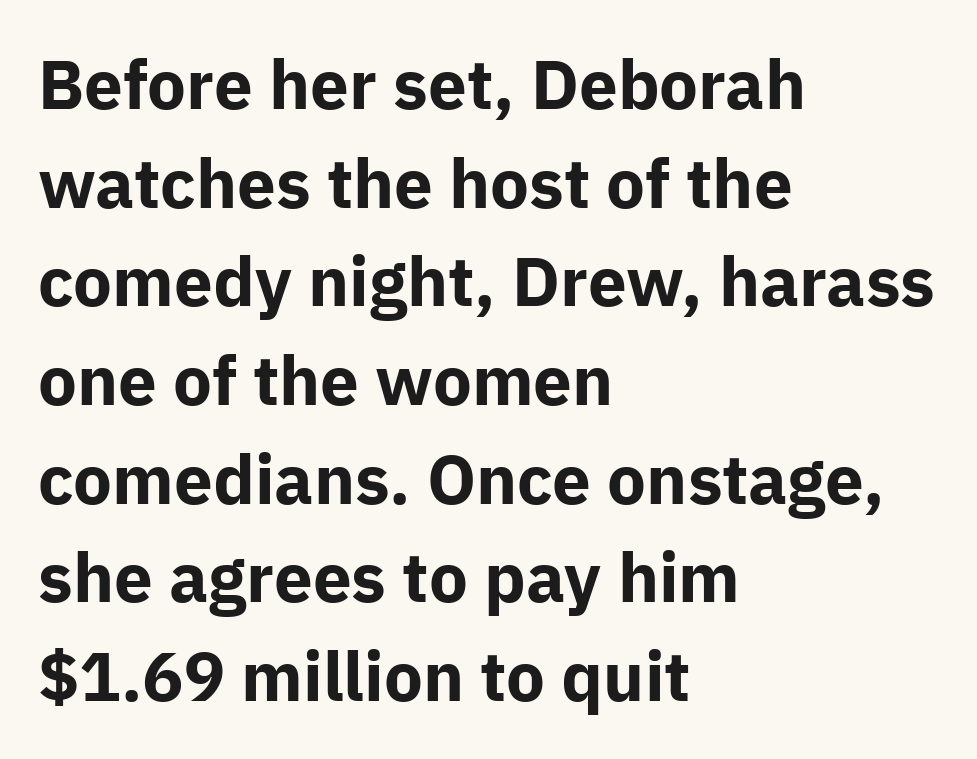
The image shows 69 px bold sans-serif type, upright; set left-aligned, normal line spacing (1.43x), normal letter spacing, not underlined; low stroke contrast and a medium x-height.
